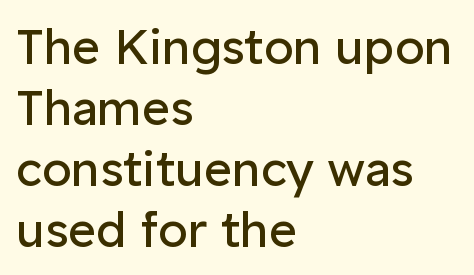
Q: Is the text bold? A: No.
Q: Is the text italic (slanted)? A: No, it is upright.
Q: Is the typeface a serif or a sans-serif typeface? A: Sans-serif.
Q: Is the text underlined? A: No.
Q: How is the paragraph aligned? A: Left-aligned.
Q: Is the spacing between letters normal or unusually wide? A: Normal.
Q: Is the spacing between lines tight, normal or loose? A: Normal.
Q: Width (condensed, normal, or wide)? A: Normal.
Q: Stroke contrast? A: Low.
Q: x-height? A: Medium.
Q: Monospaced? A: No.
